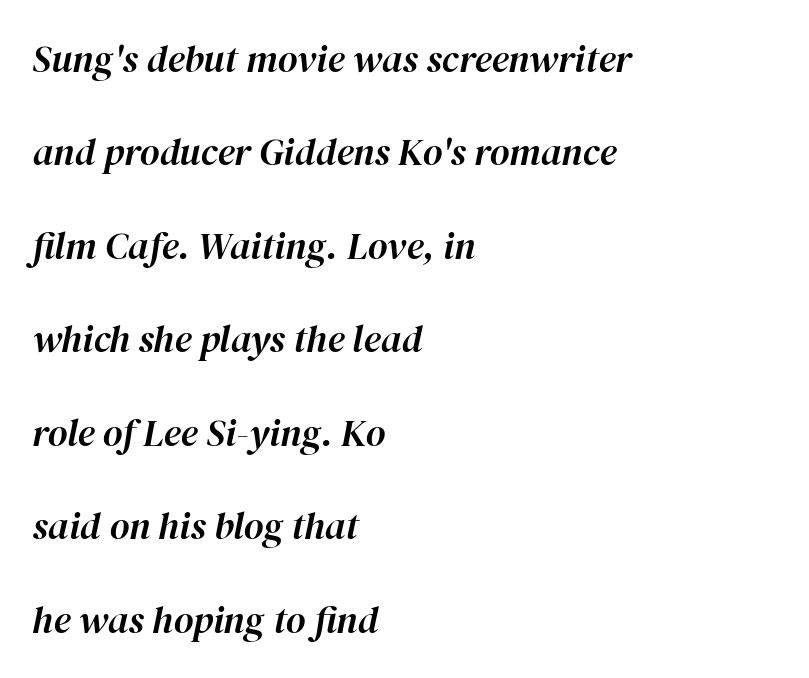
The image shows 38 px text type, italic (leaning right); set left-aligned, loose line spacing (2.46x), normal letter spacing, not underlined; high stroke contrast and a medium x-height.
